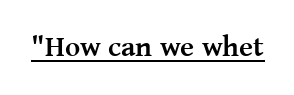
The image shows 29 px semibold serif type, upright; set normal letter spacing, underlined; medium stroke contrast and a medium x-height.
